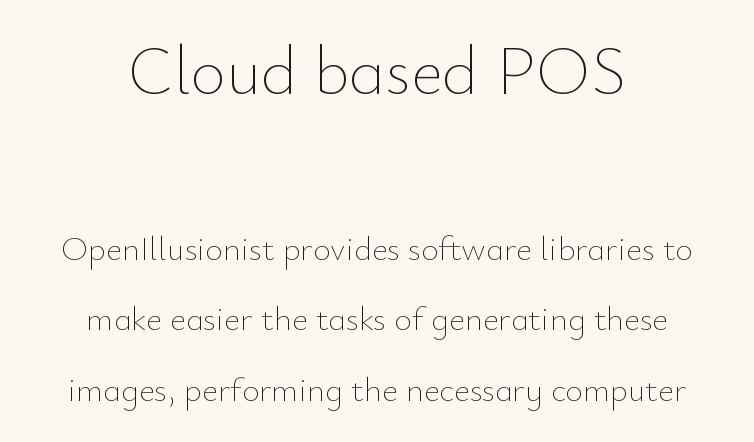
Larger block? The one above; the one below is distinctly smaller. The weight would be labelled regular, book, light, or lighter still. If you drew a line through each stem, it would be perfectly vertical. Each letter keeps its own natural width here, so spacing adapts to shape.
